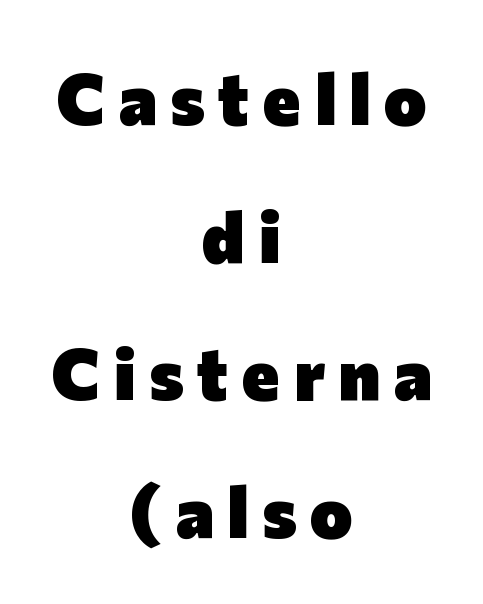
{"serif": "no", "italic": "no", "bold": "yes", "weight": "heavy", "width": "normal", "stroke_contrast": "low", "x_height": "medium", "monospaced": "no", "underline": "no", "align": "center", "line_spacing": "loose", "line_spacing_ratio": 1.91, "glyph_px": 72}
